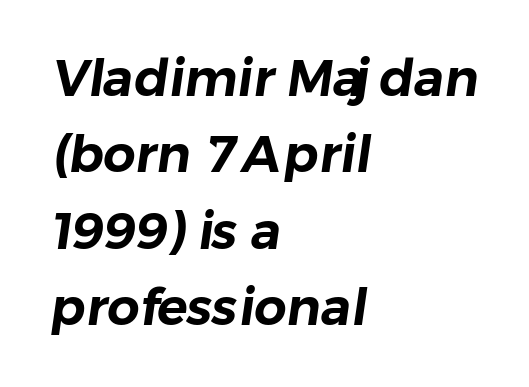
Q: Is the typeface a serif or a sans-serif typeface? A: Sans-serif.
Q: Is the text underlined? A: No.
Q: How is the paragraph aligned? A: Left-aligned.
Q: Is the spacing between letters normal or unusually wide? A: Normal.
Q: Is the spacing between lines tight, normal or loose? A: Normal.
Q: Width (condensed, normal, or wide)? A: Normal.
Q: Stroke contrast? A: Low.
Q: x-height? A: Medium.
Q: Monospaced? A: No.
